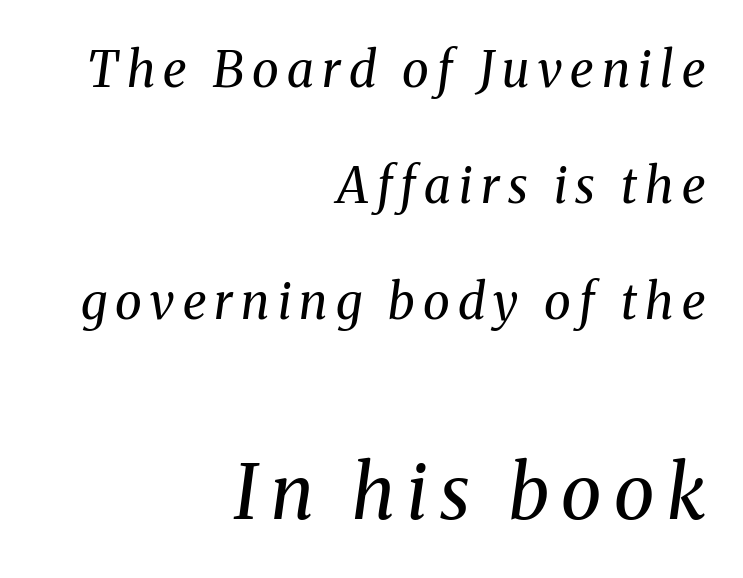
Rows of type keep a wide berth in the vertical direction. The baseline area is clear. Stroke terminals: seriffed. Character widths vary here, with narrow letters taking less room than wide ones.
